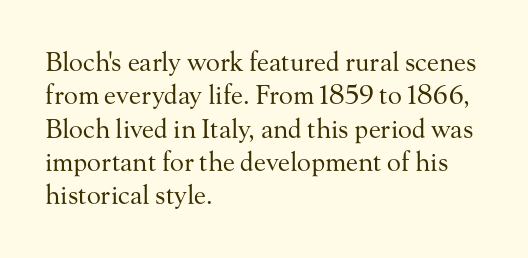
Compared with typical paragraphs, the rows here are spaced about the same. The letters stand straight up with perfectly vertical stems. Short and long lines alike share a common starting point at left. Is the stroke heavy? The answer is a plain regular-or-lighter. In terms of letterspacing, this is plain default setting. Just letters on the line, the space beneath them empty.
